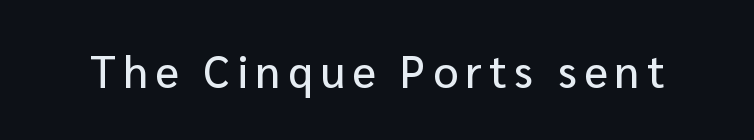
Q: Is the text italic (slanted)? A: No, it is upright.
Q: Is the typeface a serif or a sans-serif typeface? A: Sans-serif.
Q: Is the text underlined? A: No.
Q: Width (condensed, normal, or wide)? A: Normal.
Q: Stroke contrast? A: Low.
Q: x-height? A: Medium.
Q: Monospaced? A: No.
